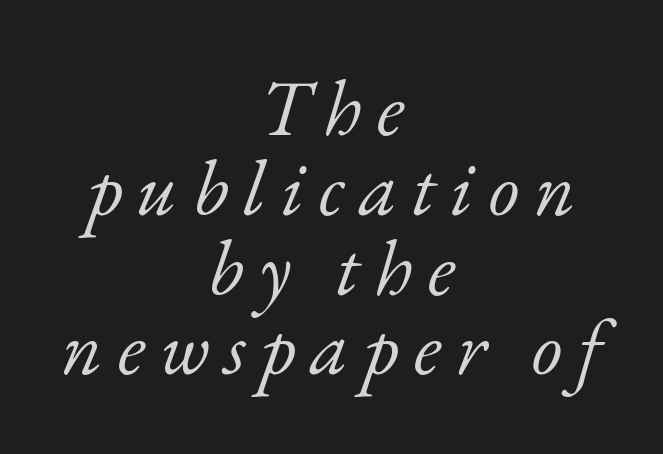
Rows of type sit shoulder to shoulder in the vertical direction. Italic? Definitely — the glyphs are oblique. Clear beneath every line of the passage. The typeface chosen for these lines features serifs. This sample has the flowing, uneven cadence of proportional lettering.
